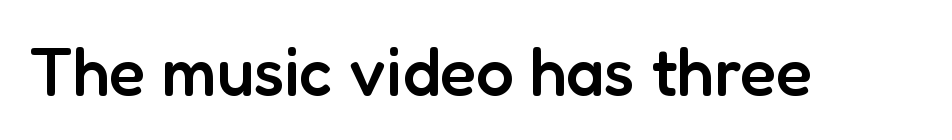
{"serif": "no", "italic": "no", "bold": "semi", "weight": "semibold", "width": "normal", "stroke_contrast": "low", "x_height": "medium", "monospaced": "no", "underline": "no", "letter_spacing": "normal", "letter_spacing_em": 0.0, "glyph_px": 67}
